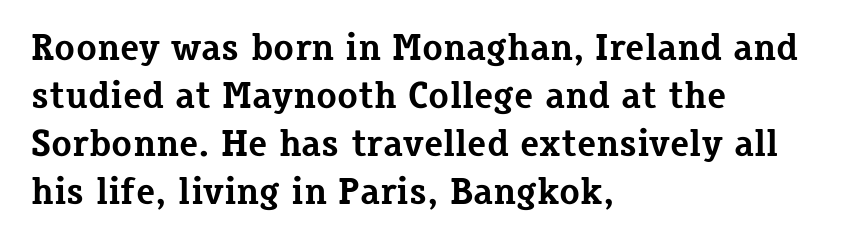
Q: Is the text bold? A: Yes.
Q: Is the text italic (slanted)? A: No, it is upright.
Q: Is the typeface a serif or a sans-serif typeface? A: Serif.
Q: Is the text underlined? A: No.
Q: How is the paragraph aligned? A: Left-aligned.
Q: Is the spacing between letters normal or unusually wide? A: Normal.
Q: Is the spacing between lines tight, normal or loose? A: Normal.
Q: Width (condensed, normal, or wide)? A: Normal.
Q: Stroke contrast? A: Low.
Q: x-height? A: Medium.
Q: Monospaced? A: No.
